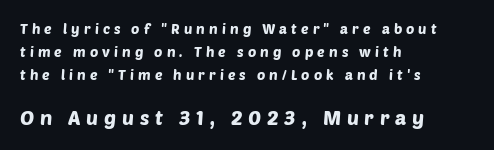
Q: Is the text underlined? A: No.
Q: How is the paragraph aligned? A: Left-aligned.
Q: Is the spacing between letters normal or unusually wide? A: Unusually wide.
Q: Is the spacing between lines tight, normal or loose? A: Normal.
Q: Which block of text is set in a larger size, the first (top) or the second (bottom)? A: The second (bottom) one.
